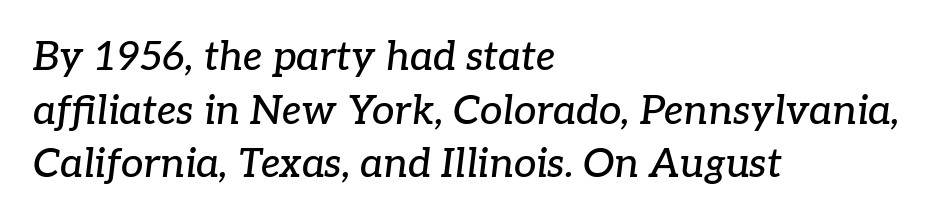
{"serif": "yes", "italic": "yes", "lean": "right", "slant_degrees": 7, "width": "normal", "stroke_contrast": "low", "x_height": "medium", "monospaced": "no", "underline": "no", "align": "left", "line_spacing": "normal", "line_spacing_ratio": 1.34, "letter_spacing": "normal", "letter_spacing_em": 0.0, "glyph_px": 40}
